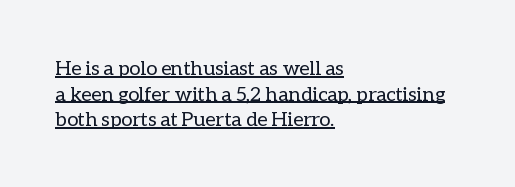
The image shows 20 px text type, upright; set left-aligned, normal line spacing (1.28x), normal letter spacing, underlined.
